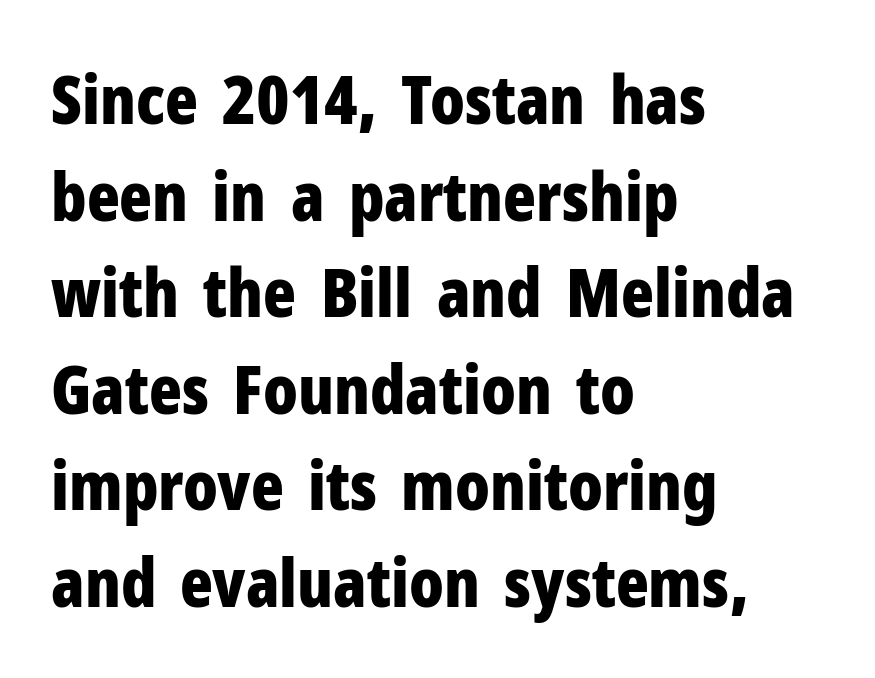
{"serif": "no", "italic": "no", "bold": "yes", "weight": "bold", "width": "condensed", "stroke_contrast": "low", "x_height": "medium", "monospaced": "no", "underline": "no", "align": "left", "line_spacing": "normal", "line_spacing_ratio": 1.42, "letter_spacing": "normal", "letter_spacing_em": 0.0, "glyph_px": 68}
